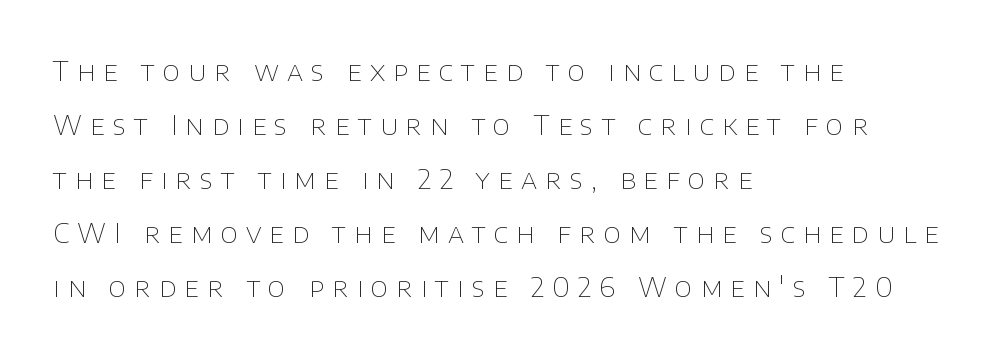
Look at the tracking — it's clearly loosened, letters drifting apart. Italic: no, the glyphs are upright roman. Counters stay open thanks to moderate or lighter strokes. Just letters on the line, the space beneath them empty.
